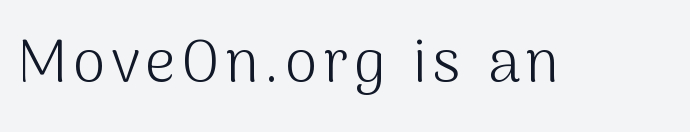
Q: Is the text bold? A: No.
Q: Is the text italic (slanted)? A: No, it is upright.
Q: Is the typeface a serif or a sans-serif typeface? A: Sans-serif.
Q: Is the text underlined? A: No.
Q: Width (condensed, normal, or wide)? A: Normal.
Q: Stroke contrast? A: Medium.
Q: x-height? A: Medium.
Q: Monospaced? A: No.
